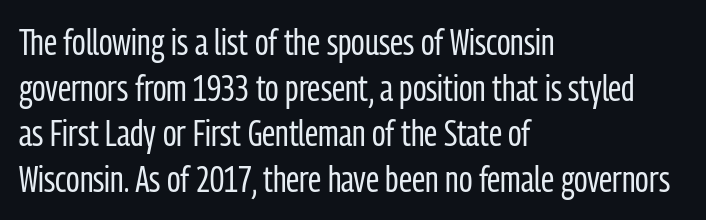
A bare baseline throughout the passage. Quick note: not italic, upright. This sample has the flowing, uneven cadence of proportional lettering. This sample uses a sans-serif face. Tracking here is standard; glyphs follow each other at the usual distance. Line starts are locked; line ends wander.
